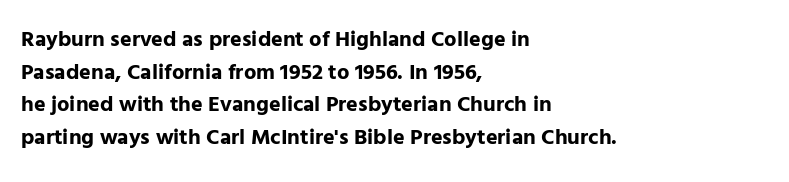
{"italic": "no", "bold": "yes", "underline": "no", "align": "left", "line_spacing": "normal", "line_spacing_ratio": 1.48, "letter_spacing": "normal", "letter_spacing_em": 0.0, "glyph_px": 22}
